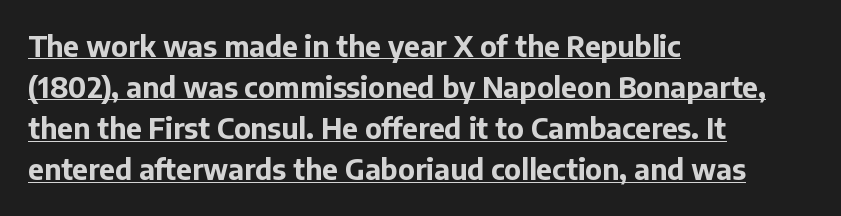
The image shows 28 px bold sans-serif type, upright; set left-aligned, normal line spacing (1.47x), normal letter spacing, underlined; low stroke contrast and a medium x-height.
